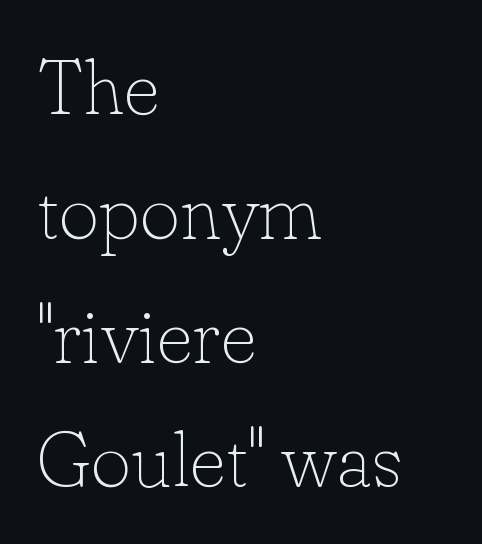
Q: Is the text bold? A: No.
Q: Is the text italic (slanted)? A: No, it is upright.
Q: Is the typeface a serif or a sans-serif typeface? A: Serif.
Q: Is the text underlined? A: No.
Q: How is the paragraph aligned? A: Left-aligned.
Q: Is the spacing between letters normal or unusually wide? A: Normal.
Q: Is the spacing between lines tight, normal or loose? A: Normal.
Q: Width (condensed, normal, or wide)? A: Normal.
Q: Stroke contrast? A: Low.
Q: x-height? A: Small.
Q: Monospaced? A: No.
